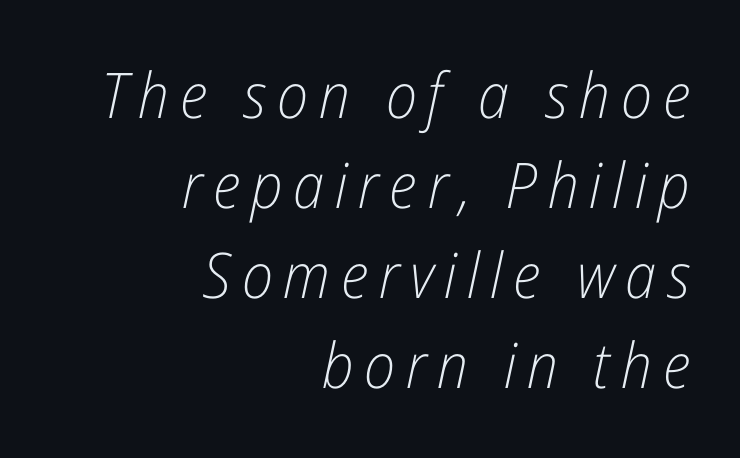
{"italic": "yes", "lean": "right", "slant_degrees": 12, "bold": "no", "weight": "light", "width": "condensed", "stroke_contrast": "low", "x_height": "medium", "monospaced": "no", "underline": "no", "align": "right", "line_spacing": "normal", "line_spacing_ratio": 1.43, "glyph_px": 63}
